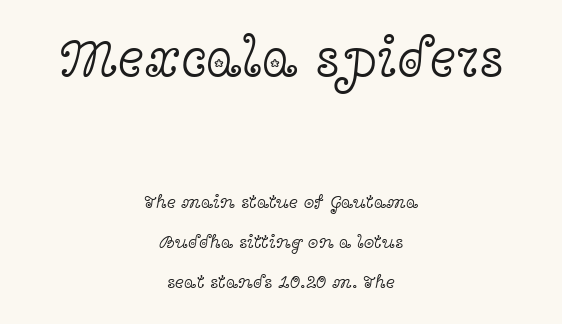
Q: Is the text bold? A: No.
Q: Is the text italic (slanted)? A: No, it is upright.
Q: Is the typeface a serif or a sans-serif typeface? A: Serif.
Q: Is the text underlined? A: No.
Q: How is the paragraph aligned? A: Centered.
Q: Is the spacing between letters normal or unusually wide? A: Normal.
Q: Is the spacing between lines tight, normal or loose? A: Loose.
Q: Which block of text is set in a larger size, the first (top) or the second (bottom)? A: The first (top) one.
Q: Width (condensed, normal, or wide)? A: Wide.
Q: x-height? A: Medium.
Q: Monospaced? A: No.
